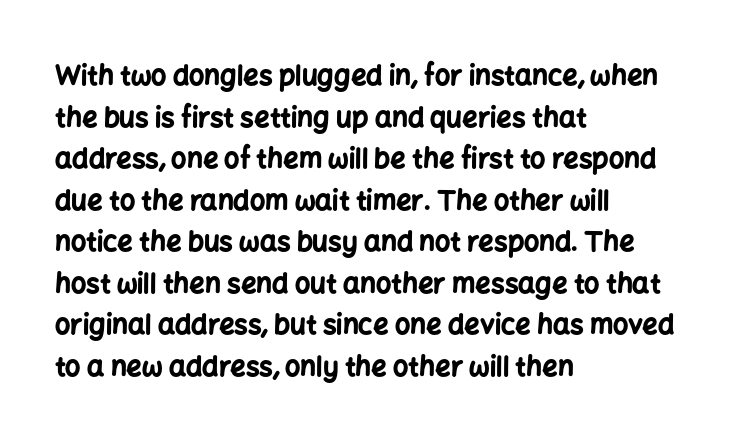
Q: Is the text bold? A: Yes.
Q: Is the text italic (slanted)? A: No, it is upright.
Q: Is the text underlined? A: No.
Q: How is the paragraph aligned? A: Left-aligned.
Q: Is the spacing between letters normal or unusually wide? A: Normal.
Q: Is the spacing between lines tight, normal or loose? A: Normal.
